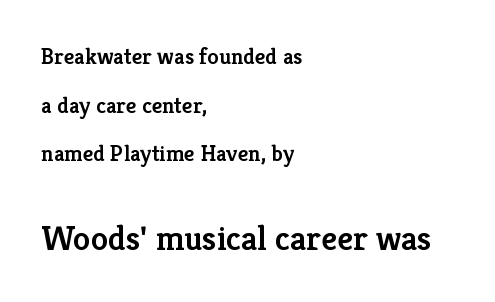
The image shows 35 px semibold serif type, upright; set left-aligned, loose line spacing (2.11x), normal letter spacing, not underlined; the second (bottom) block is 1.52x larger; low stroke contrast and a medium x-height.
